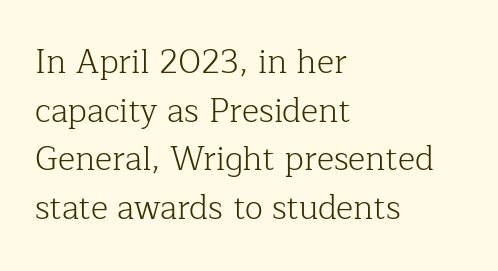
The image shows 33 px light serif type, upright; set left-aligned, normal line spacing (1.47x), normal letter spacing, not underlined; low stroke contrast and a medium x-height.
